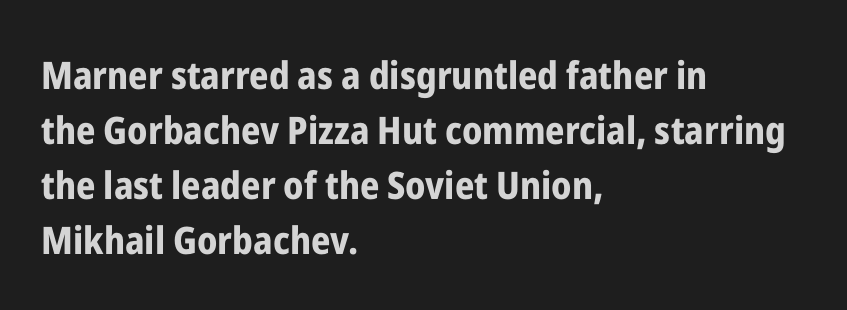
The image shows 38 px bold, condensed sans-serif type, upright; set left-aligned, normal line spacing (1.45x), normal letter spacing, not underlined; low stroke contrast and a medium x-height.
